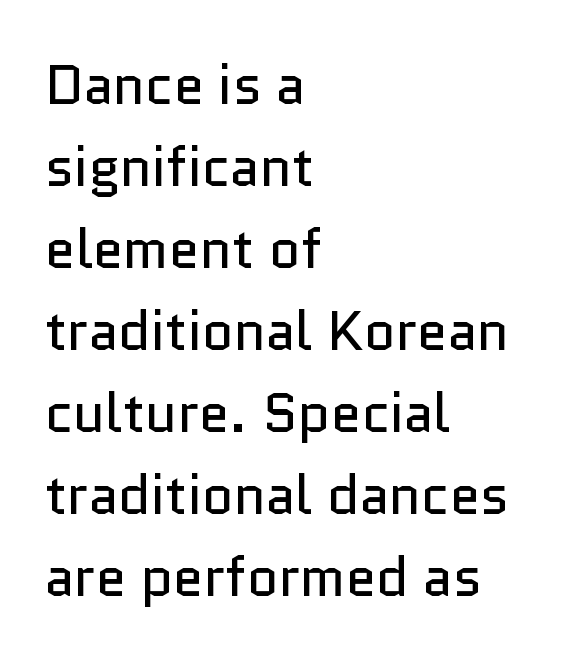
Q: Is the text bold? A: No.
Q: Is the text italic (slanted)? A: No, it is upright.
Q: Is the typeface a serif or a sans-serif typeface? A: Sans-serif.
Q: Is the text underlined? A: No.
Q: How is the paragraph aligned? A: Left-aligned.
Q: Is the spacing between letters normal or unusually wide? A: Normal.
Q: Is the spacing between lines tight, normal or loose? A: Normal.
Q: Width (condensed, normal, or wide)? A: Normal.
Q: Stroke contrast? A: Low.
Q: x-height? A: Medium.
Q: Monospaced? A: No.
